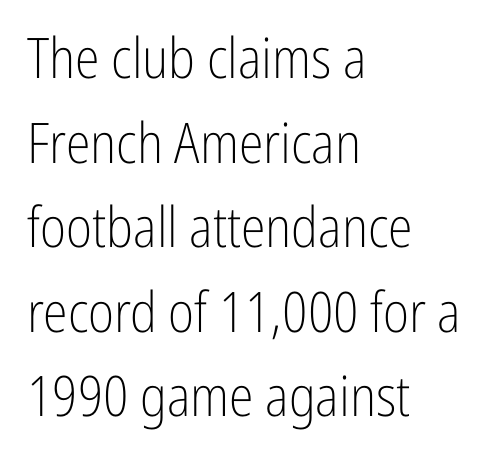
The image shows 56 px light, condensed sans-serif type, upright; set left-aligned, normal line spacing (1.51x), normal letter spacing, not underlined; low stroke contrast and a medium x-height.
